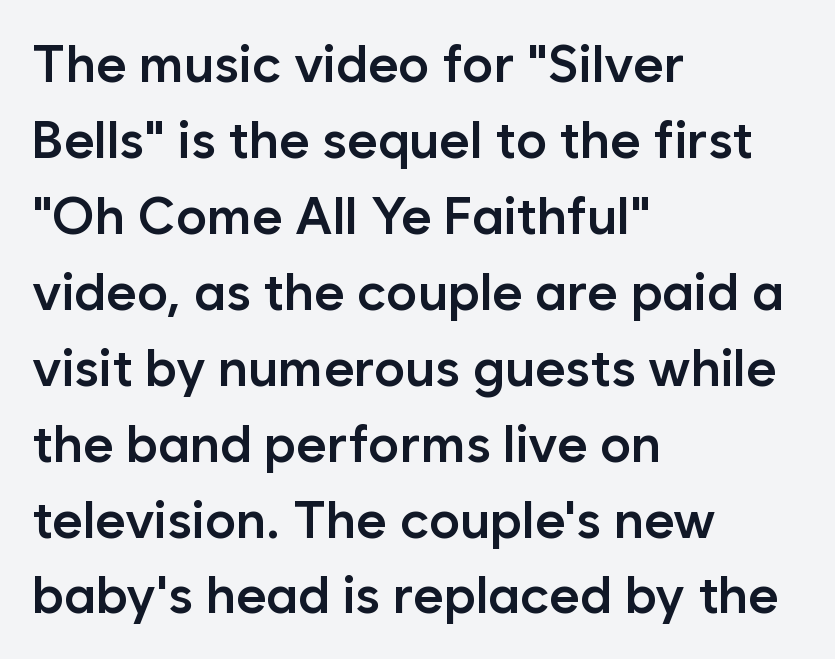
{"serif": "no", "italic": "no", "bold": "semi", "weight": "semibold", "width": "normal", "stroke_contrast": "low", "x_height": "medium", "monospaced": "no", "underline": "no", "align": "left", "line_spacing": "normal", "line_spacing_ratio": 1.46, "letter_spacing": "normal", "letter_spacing_em": 0.0, "glyph_px": 52}
